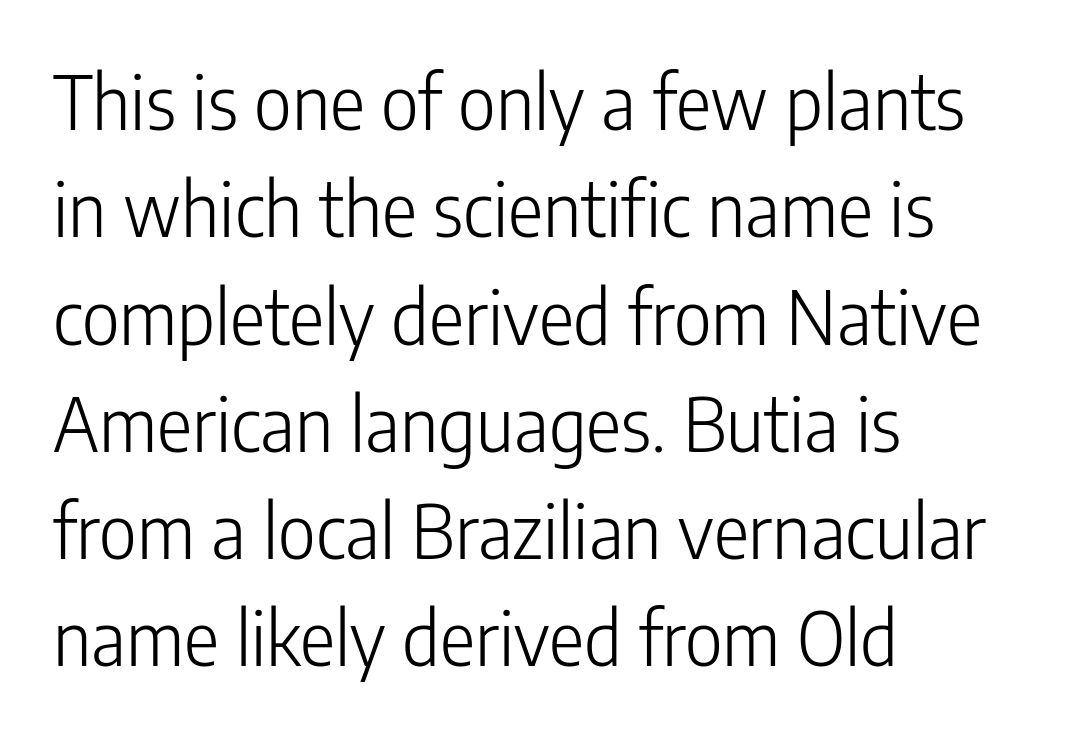
{"serif": "no", "italic": "no", "bold": "no", "weight": "light", "width": "condensed", "stroke_contrast": "low", "x_height": "medium", "monospaced": "no", "underline": "no", "align": "left", "line_spacing": "normal", "line_spacing_ratio": 1.45, "letter_spacing": "normal", "letter_spacing_em": 0.0, "glyph_px": 74}
